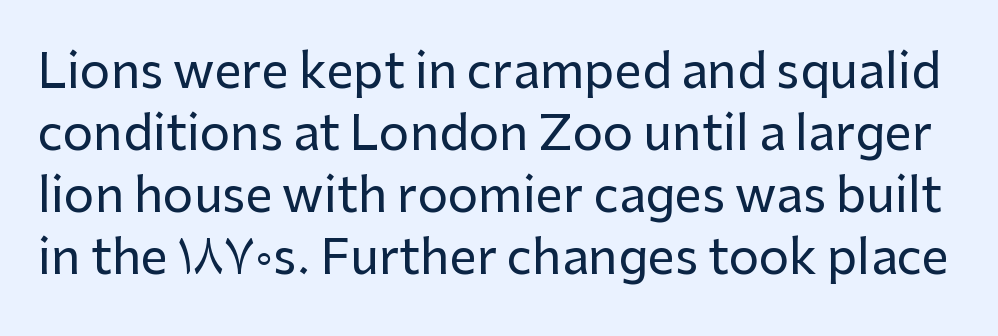
Q: Is the text italic (slanted)? A: No, it is upright.
Q: Is the typeface a serif or a sans-serif typeface? A: Sans-serif.
Q: Is the text underlined? A: No.
Q: Is the spacing between letters normal or unusually wide? A: Normal.
Q: Is the spacing between lines tight, normal or loose? A: Normal.
Q: Width (condensed, normal, or wide)? A: Normal.
Q: Stroke contrast? A: Low.
Q: x-height? A: Medium.
Q: Monospaced? A: No.
